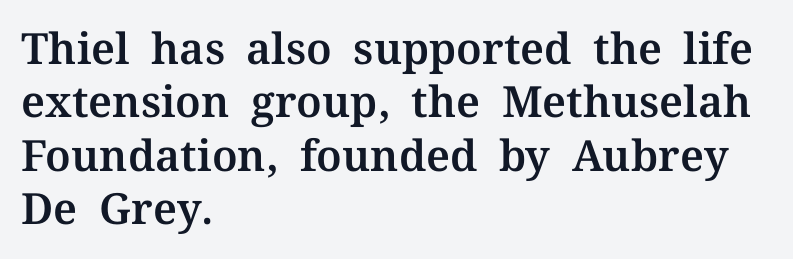
Q: Is the text italic (slanted)? A: No, it is upright.
Q: Is the typeface a serif or a sans-serif typeface? A: Serif.
Q: Is the text underlined? A: No.
Q: How is the paragraph aligned? A: Left-aligned.
Q: Is the spacing between letters normal or unusually wide? A: Normal.
Q: Width (condensed, normal, or wide)? A: Normal.
Q: Stroke contrast? A: Medium.
Q: x-height? A: Medium.
Q: Monospaced? A: No.
